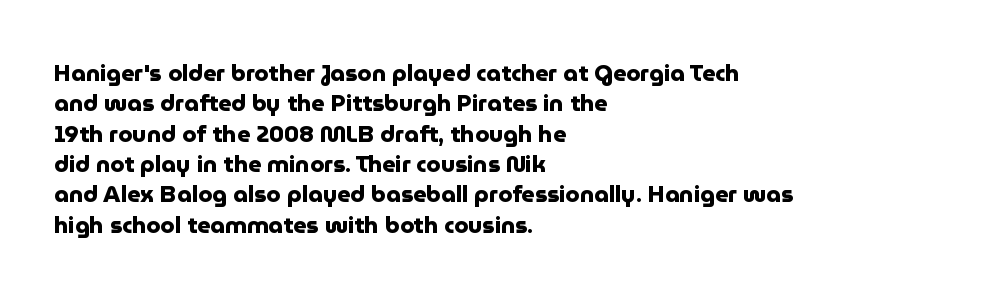
The image shows 23 px bold type, upright; set left-aligned, normal line spacing (1.32x), normal letter spacing, not underlined.
